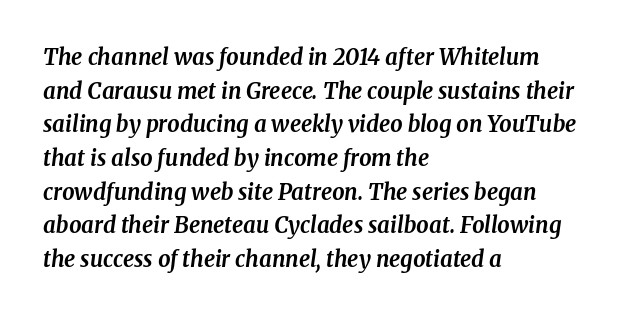
Observe the lean: these are italic letterforms. Honestly, there is no underline to notice here at all. The paragraph shown leans on its left margin. Caption: standard tracking, unaltered.
